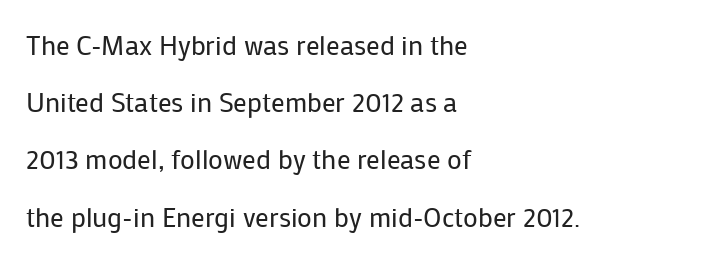
Characters follow at the spacing the type designer built in. One-word summary of the alignment: left. Leading: increased. Vertical stems look standard width or narrower in stroke. Italic: no, the glyphs are upright roman. Just letters on the line, the space beneath them empty.
